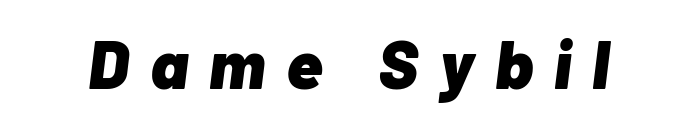
{"italic": "yes", "lean": "right", "slant_degrees": 7, "bold": "yes", "weight": "heavy", "width": "normal", "stroke_contrast": "low", "x_height": "medium", "monospaced": "no", "underline": "no", "letter_spacing": "wide", "letter_spacing_em": 0.31, "glyph_px": 68}
